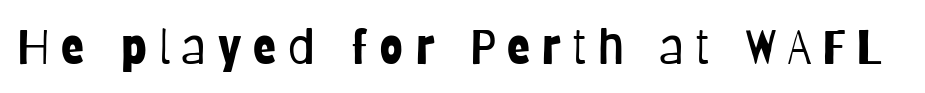
{"serif": "no", "italic": "no", "bold": "no", "weight": "light", "width": "condensed", "stroke_contrast": "low", "x_height": "large", "monospaced": "no", "underline": "no", "letter_spacing": "wide", "letter_spacing_em": 0.24, "glyph_px": 48}
